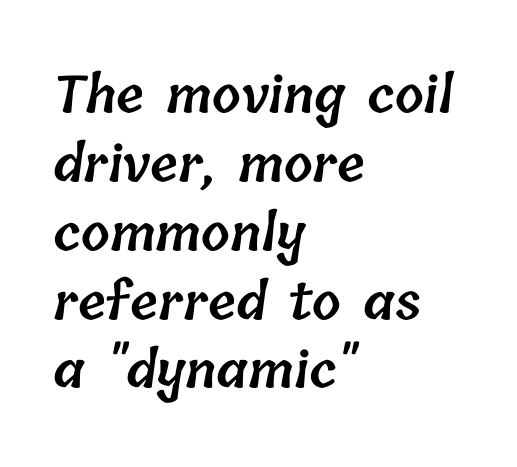
The image shows 51 px semibold type; set left-aligned, normal line spacing (1.35x), normal letter spacing, not underlined; low stroke contrast and a medium x-height.
